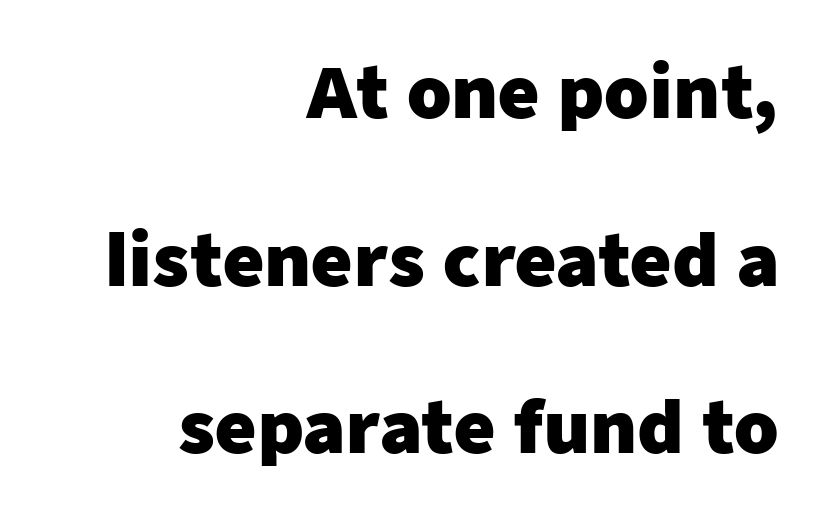
The image shows 71 px heavy sans-serif type, upright; set right-aligned, loose line spacing (2.36x), normal letter spacing, not underlined; low stroke contrast and a medium x-height.
